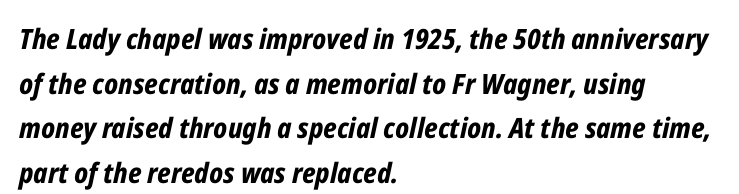
The image shows 28 px bold, condensed type, italic (leaning right); set left-aligned, normal line spacing (1.59x), normal letter spacing, not underlined; low stroke contrast and a medium x-height.
